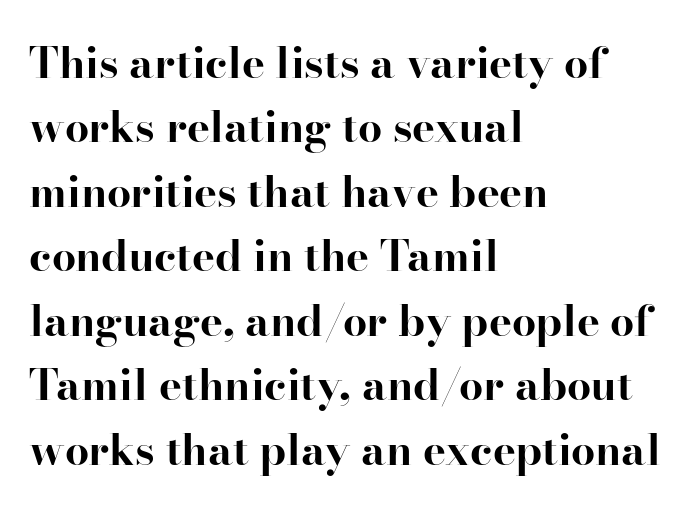
Nobody drew a line under any word here. Unlike italic type, these characters show no tilt at all. In terms of weight, the rendering is a true, heavy bold. The rows are spaced the way most documents space them. Letter spacing: default.
